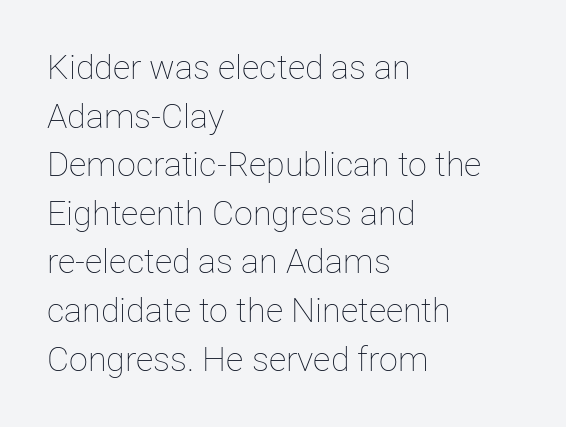
Spacing verdict: proportional, widths tailored to each character. This sample keeps an unexceptional amount of space between lines. Stroke thickness stays within the range of a standard reading face or lighter. A classic flush-left, rag-right setting is used for this passage. Nothing unusual about the tracking: characters are spaced as the font intends. The space beneath each line is pristine and unruled.
